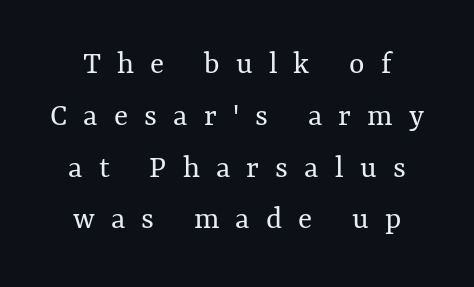
{"italic": "no", "bold": "no", "weight": "regular", "width": "normal", "stroke_contrast": "medium", "x_height": "medium", "monospaced": "no", "underline": "no", "line_spacing": "normal", "line_spacing_ratio": 1.57, "letter_spacing": "wide", "letter_spacing_em": 0.49, "glyph_px": 33}
